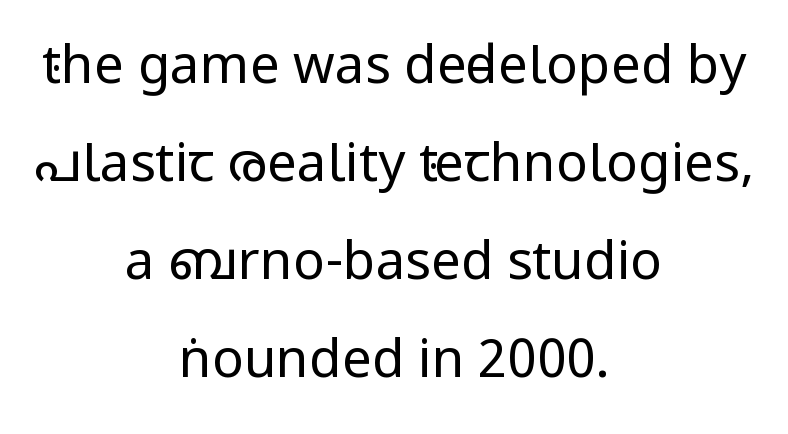
The face used here is rendered with its standard letterfit. A roman cut, with each character standing at attention. The passage shown is typeset with a sans-serif family. Teacher's note: observe the equal gaps on both sides — that is centered alignment. The passage shown is typed in a proportional face where columns would drift. Descenders are the only things crossing below the line.
